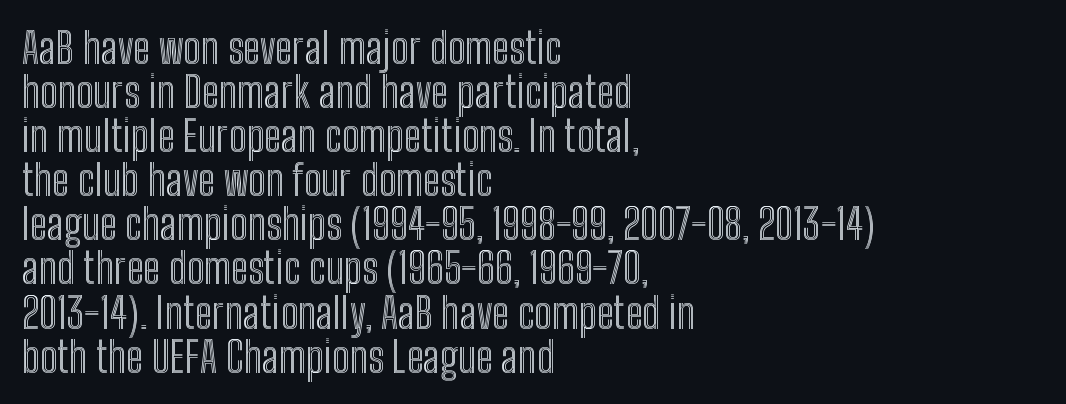
Q: Is the text italic (slanted)? A: No, it is upright.
Q: Is the text underlined? A: No.
Q: How is the paragraph aligned? A: Left-aligned.
Q: Is the spacing between letters normal or unusually wide? A: Normal.
Q: Is the spacing between lines tight, normal or loose? A: Tight.
Q: Width (condensed, normal, or wide)? A: Condensed.
Q: x-height? A: Medium.
Q: Monospaced? A: No.
